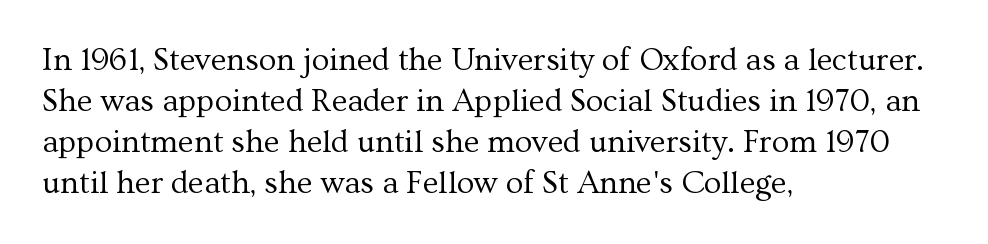
{"serif": "yes", "italic": "no", "bold": "no", "weight": "regular", "width": "normal", "stroke_contrast": "medium", "x_height": "medium", "monospaced": "no", "underline": "no", "align": "left", "line_spacing": "normal", "line_spacing_ratio": 1.28, "letter_spacing": "normal", "letter_spacing_em": 0.0, "glyph_px": 32}
